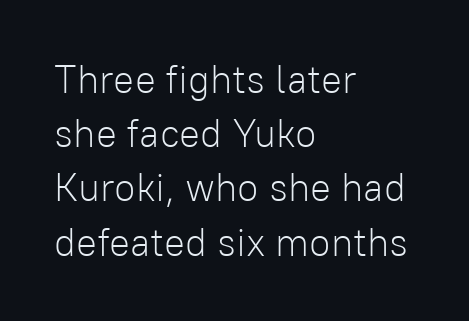
Q: Is the text bold? A: No.
Q: Is the text italic (slanted)? A: No, it is upright.
Q: Is the typeface a serif or a sans-serif typeface? A: Sans-serif.
Q: Is the text underlined? A: No.
Q: How is the paragraph aligned? A: Left-aligned.
Q: Is the spacing between letters normal or unusually wide? A: Normal.
Q: Is the spacing between lines tight, normal or loose? A: Normal.
Q: Width (condensed, normal, or wide)? A: Normal.
Q: Stroke contrast? A: Low.
Q: x-height? A: Medium.
Q: Monospaced? A: No.
